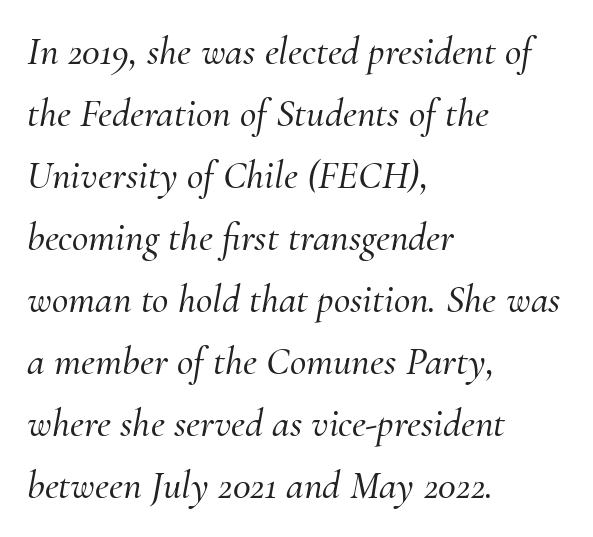
The image shows 40 px serif type, italic (leaning right); set left-aligned, normal line spacing (1.55x), normal letter spacing, not underlined; medium stroke contrast and a small x-height.
